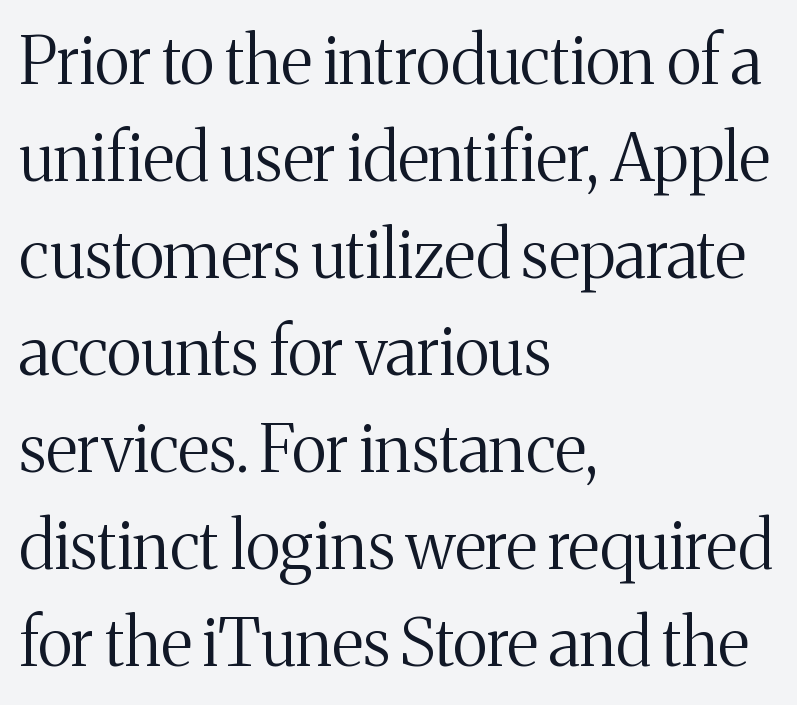
Which margin do the lines hug? The left one — the right edge is uneven. This is roman type, the default non-slanted kind. No chunkiness to these letters — they're not bold. Quick note: underline off. The face used here is proportionally spaced, like ordinary book or web type. Line spacing here is normal.
